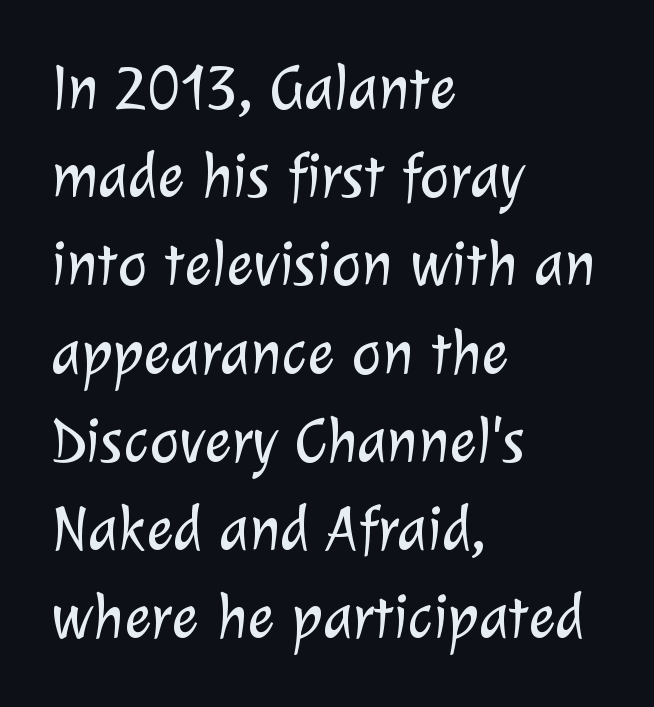
Q: Is the text bold? A: No.
Q: Is the typeface a serif or a sans-serif typeface? A: Sans-serif.
Q: Is the text underlined? A: No.
Q: How is the paragraph aligned? A: Left-aligned.
Q: Is the spacing between letters normal or unusually wide? A: Normal.
Q: Is the spacing between lines tight, normal or loose? A: Normal.
Q: Width (condensed, normal, or wide)? A: Normal.
Q: Stroke contrast? A: Low.
Q: x-height? A: Medium.
Q: Monospaced? A: No.
